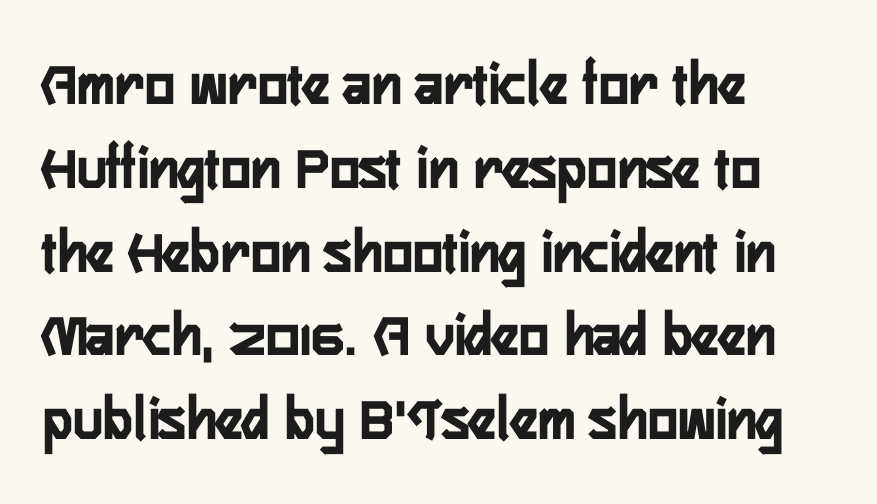
The image shows 63 px condensed sans-serif type, upright; set left-aligned, normal line spacing (1.33x), normal letter spacing, not underlined; low stroke contrast and a medium x-height.
